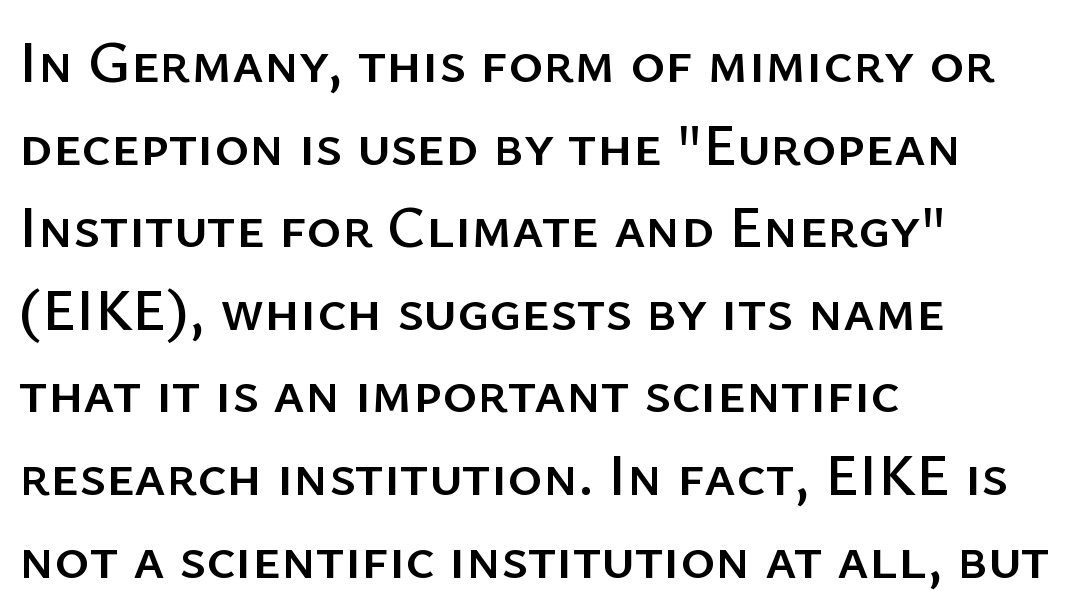
{"serif": "no", "italic": "no", "width": "normal", "stroke_contrast": "low", "x_height": "medium", "monospaced": "no", "underline": "no", "align": "left", "line_spacing": "normal", "line_spacing_ratio": 1.4, "letter_spacing": "normal", "letter_spacing_em": 0.0, "glyph_px": 59}
